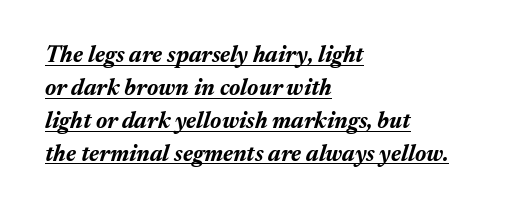
{"italic": "yes", "lean": "right", "slant_degrees": 17, "bold": "yes", "underline": "yes", "align": "left", "line_spacing": "normal", "line_spacing_ratio": 1.43, "letter_spacing": "normal", "letter_spacing_em": 0.0, "glyph_px": 23}
